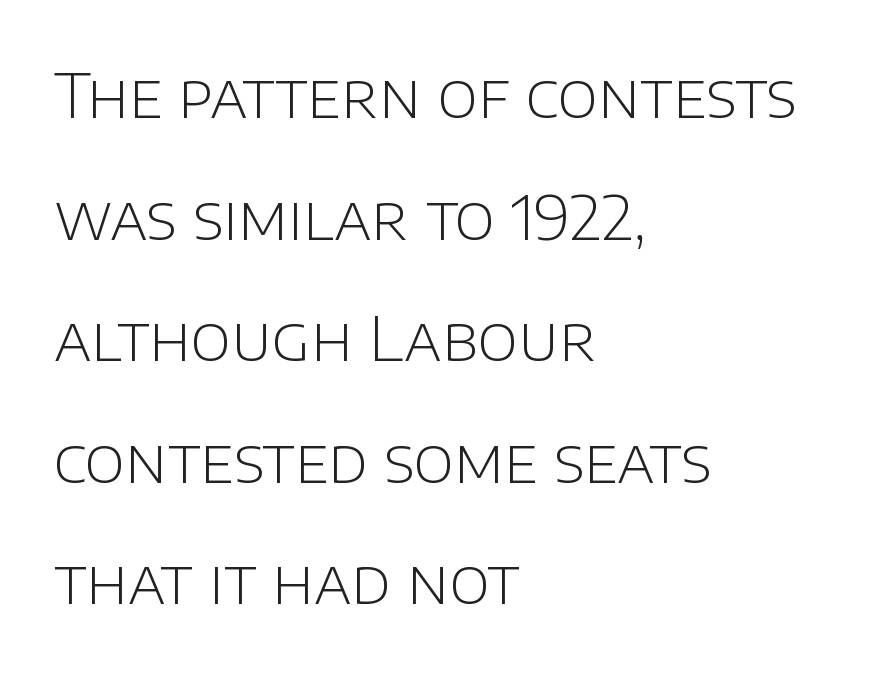
{"serif": "no", "italic": "no", "bold": "no", "weight": "light", "width": "normal", "stroke_contrast": "low", "x_height": "large", "monospaced": "no", "underline": "no", "align": "left", "line_spacing": "loose", "line_spacing_ratio": 1.96, "letter_spacing": "normal", "letter_spacing_em": 0.0, "glyph_px": 62}
